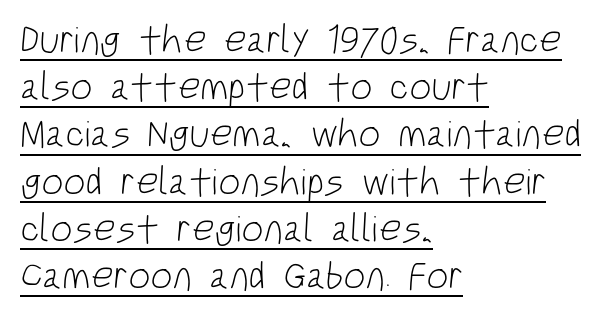
What decoration does the sample have? An underline. Look at the bottom of the vertical strokes: they stop flat, with no serifs. The text block is weighted toward the left margin, trailing off unevenly rightward. Observe the ordinary spacing: letters are neighbours, not strangers. Is this a heavy cut? Hardly; it is regular or lighter.
